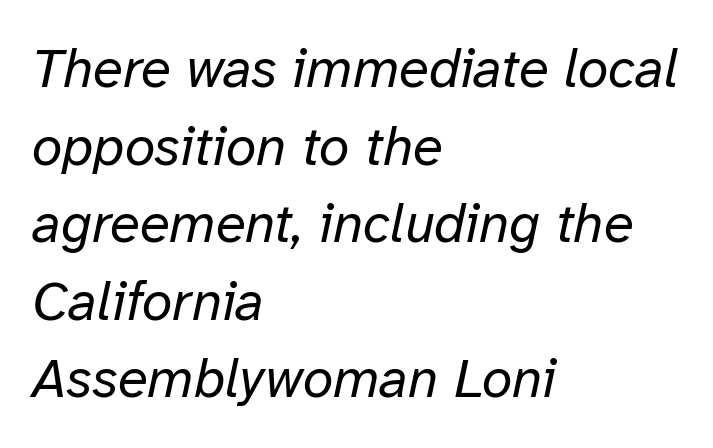
The image shows 55 px regular-weight type, italic (leaning right); set left-aligned, normal line spacing (1.41x), normal letter spacing, not underlined; low stroke contrast and a medium x-height.
